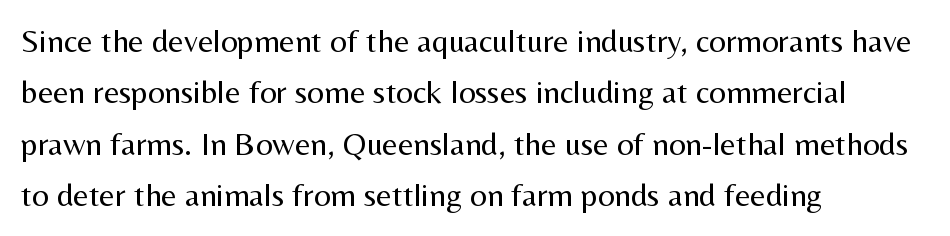
{"serif": "no", "italic": "no", "bold": "no", "weight": "regular", "width": "normal", "stroke_contrast": "medium", "x_height": "medium", "monospaced": "no", "underline": "no", "align": "left", "line_spacing": "normal", "line_spacing_ratio": 1.56, "letter_spacing": "normal", "letter_spacing_em": 0.0, "glyph_px": 33}
